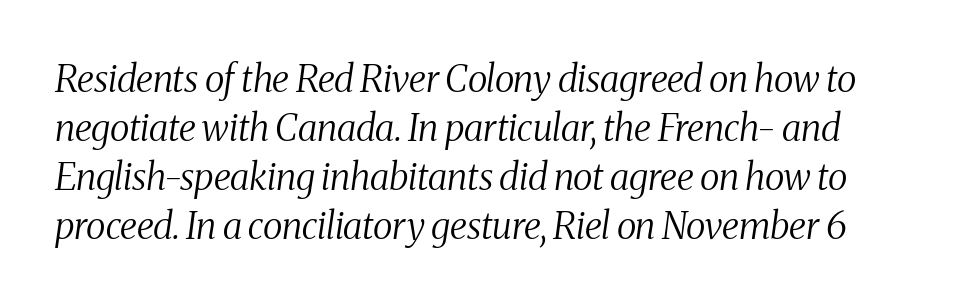
Q: Is the text bold? A: No.
Q: Is the text italic (slanted)? A: Yes, it leans right by about 8 degrees.
Q: Is the typeface a serif or a sans-serif typeface? A: Serif.
Q: Is the text underlined? A: No.
Q: Is the spacing between letters normal or unusually wide? A: Normal.
Q: Is the spacing between lines tight, normal or loose? A: Normal.
Q: Width (condensed, normal, or wide)? A: Condensed.
Q: Stroke contrast? A: Medium.
Q: x-height? A: Medium.
Q: Monospaced? A: No.
